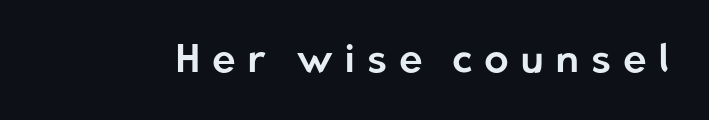
{"serif": "no", "italic": "no", "width": "normal", "stroke_contrast": "low", "x_height": "medium", "monospaced": "no", "underline": "no", "letter_spacing": "wide", "letter_spacing_em": 0.3, "glyph_px": 40}
